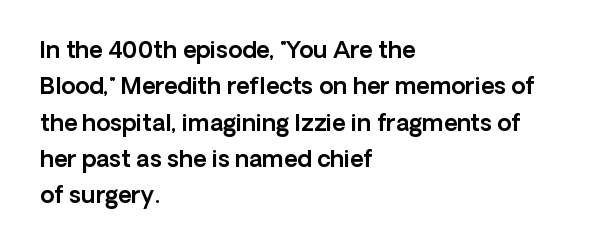
Q: Is the text italic (slanted)? A: No, it is upright.
Q: Is the text underlined? A: No.
Q: How is the paragraph aligned? A: Left-aligned.
Q: Is the spacing between letters normal or unusually wide? A: Normal.
Q: Is the spacing between lines tight, normal or loose? A: Normal.
